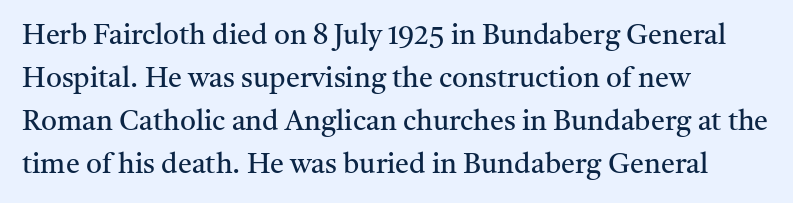
The image shows 28 px regular-weight serif type, upright; set left-aligned, normal line spacing (1.54x), normal letter spacing, not underlined; medium stroke contrast and a medium x-height.
